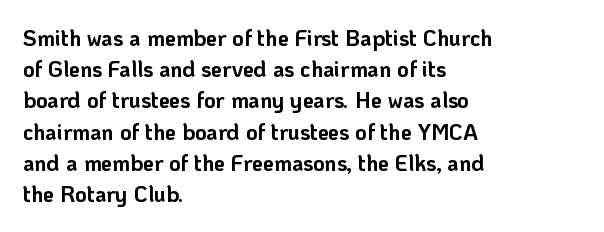
{"italic": "no", "bold": "yes", "underline": "no", "align": "left", "line_spacing": "normal", "line_spacing_ratio": 1.42, "letter_spacing": "normal", "letter_spacing_em": 0.0, "glyph_px": 22}
